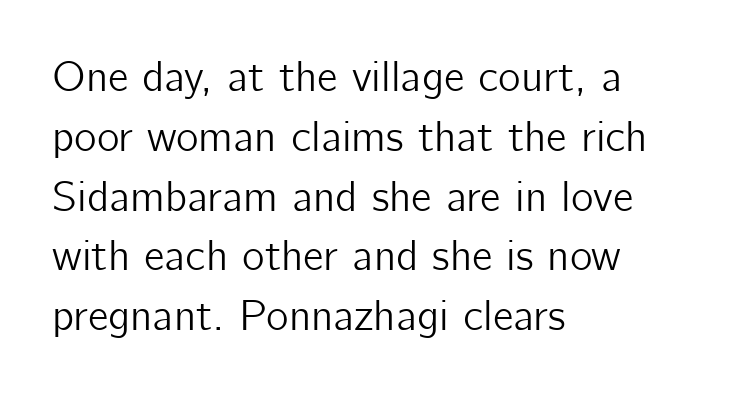
The image shows 43 px sans-serif type, upright; set left-aligned, normal line spacing (1.39x), normal letter spacing, not underlined; low stroke contrast and a medium x-height.
